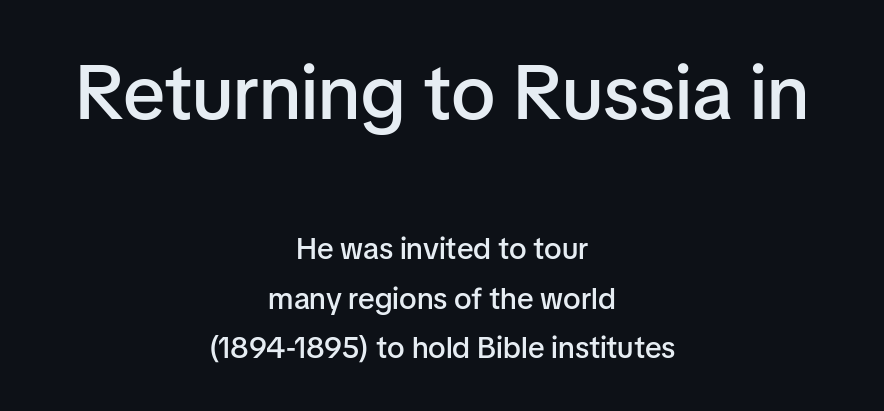
The font's upright variant was chosen for this text. Nobody drew a line under any word here. As a designer I'd log this as weight 600, semibold. Horizontal alignment here is central, giving a formal, balanced look. If you squint, the top block still reads clearly — it's the larger of the two. There is no visible air inserted between adjacent glyphs.
